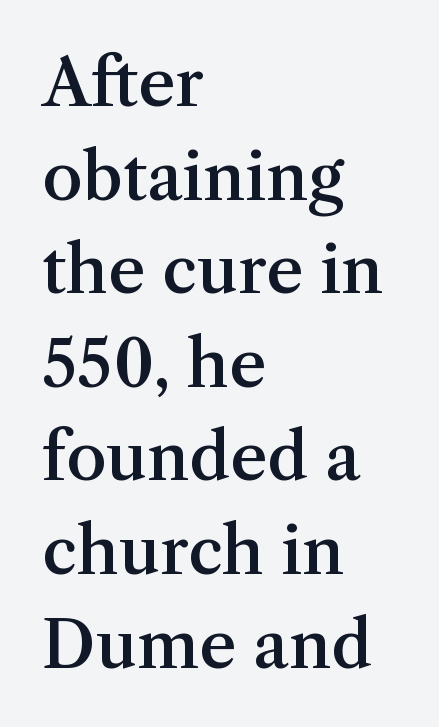
The image shows 65 px semibold serif type, upright; set left-aligned, normal line spacing (1.44x), normal letter spacing, not underlined; medium stroke contrast and a medium x-height.
